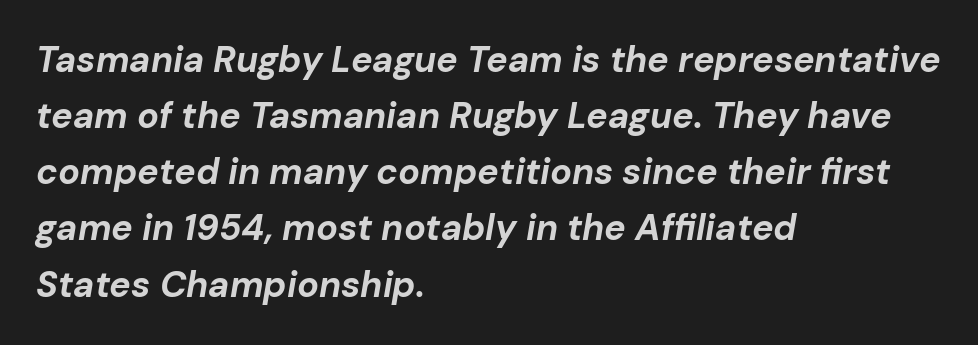
The image shows 36 px bold type, italic (leaning right); set left-aligned, normal line spacing (1.56x), normal letter spacing, not underlined; low stroke contrast and a medium x-height.
